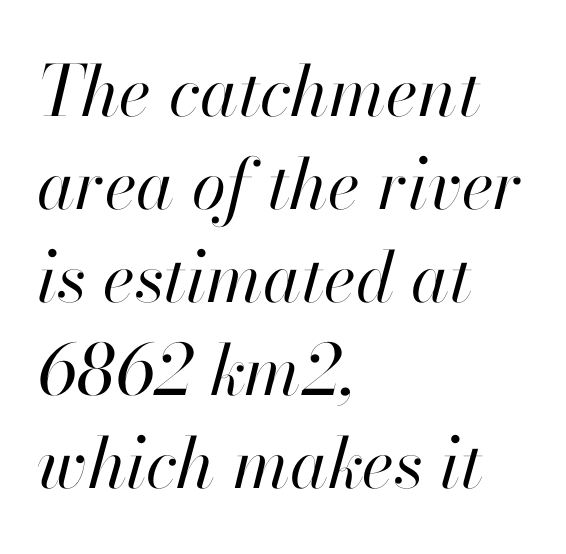
Q: Is the text bold? A: No.
Q: Is the text italic (slanted)? A: Yes, it leans right by about 13 degrees.
Q: Is the text underlined? A: No.
Q: How is the paragraph aligned? A: Left-aligned.
Q: Is the spacing between letters normal or unusually wide? A: Normal.
Q: Is the spacing between lines tight, normal or loose? A: Normal.
Q: Width (condensed, normal, or wide)? A: Normal.
Q: Stroke contrast? A: High.
Q: x-height? A: Small.
Q: Monospaced? A: No.
